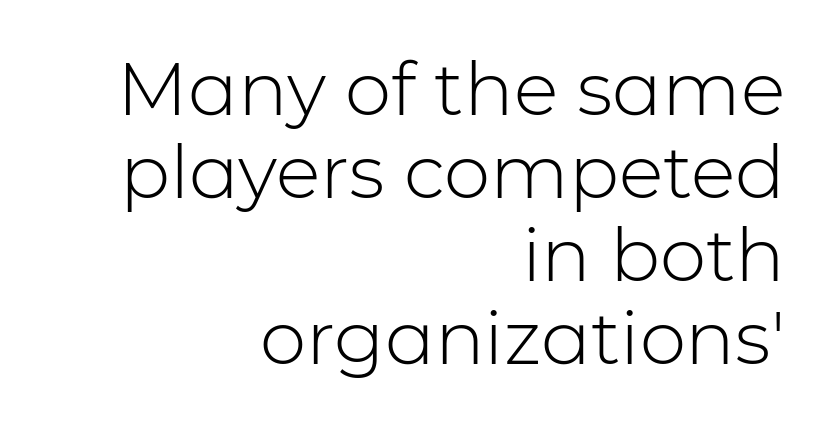
Short note: letters normally spaced. Is the type heavy? It reads as light-to-regular instead. Each row of text sits above clean, open space. Right-aligned paragraph, ragged on the left.
